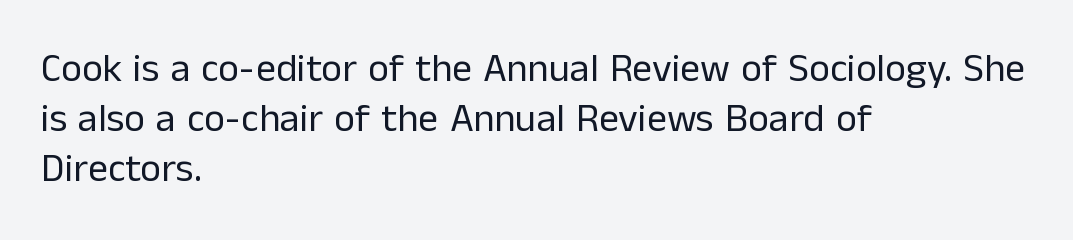
Q: Is the text bold? A: No.
Q: Is the text italic (slanted)? A: No, it is upright.
Q: Is the typeface a serif or a sans-serif typeface? A: Sans-serif.
Q: Is the text underlined? A: No.
Q: How is the paragraph aligned? A: Left-aligned.
Q: Is the spacing between letters normal or unusually wide? A: Normal.
Q: Is the spacing between lines tight, normal or loose? A: Normal.
Q: Width (condensed, normal, or wide)? A: Normal.
Q: Stroke contrast? A: Low.
Q: x-height? A: Medium.
Q: Monospaced? A: No.
